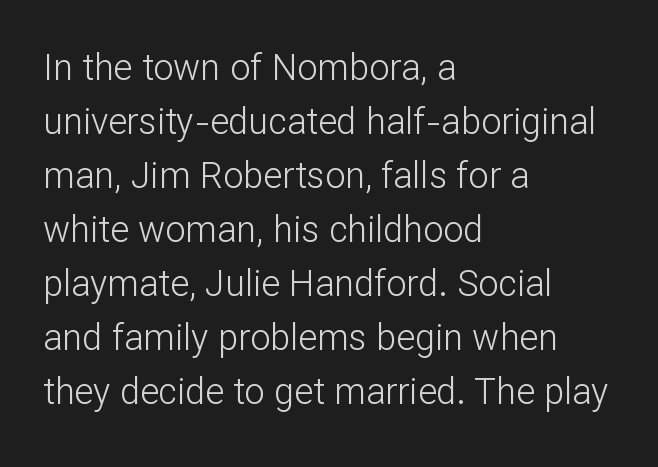
The image shows 36 px light sans-serif type, upright; set left-aligned, normal line spacing (1.5x), normal letter spacing, not underlined; low stroke contrast and a medium x-height.
